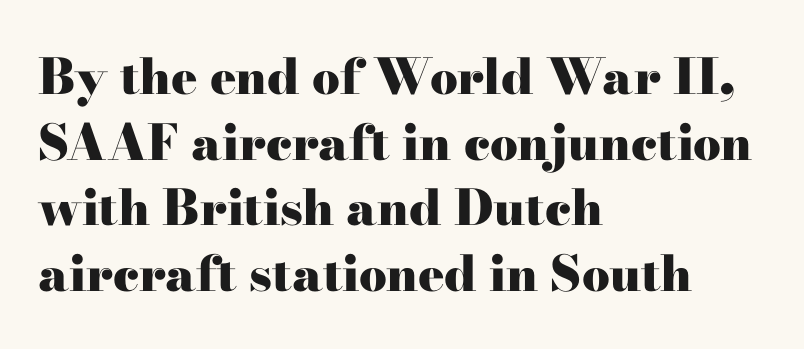
Q: Is the text bold? A: Yes.
Q: Is the text italic (slanted)? A: No, it is upright.
Q: Is the typeface a serif or a sans-serif typeface? A: Serif.
Q: Is the text underlined? A: No.
Q: How is the paragraph aligned? A: Left-aligned.
Q: Is the spacing between letters normal or unusually wide? A: Normal.
Q: Is the spacing between lines tight, normal or loose? A: Normal.
Q: Width (condensed, normal, or wide)? A: Wide.
Q: Stroke contrast? A: High.
Q: x-height? A: Small.
Q: Monospaced? A: No.
